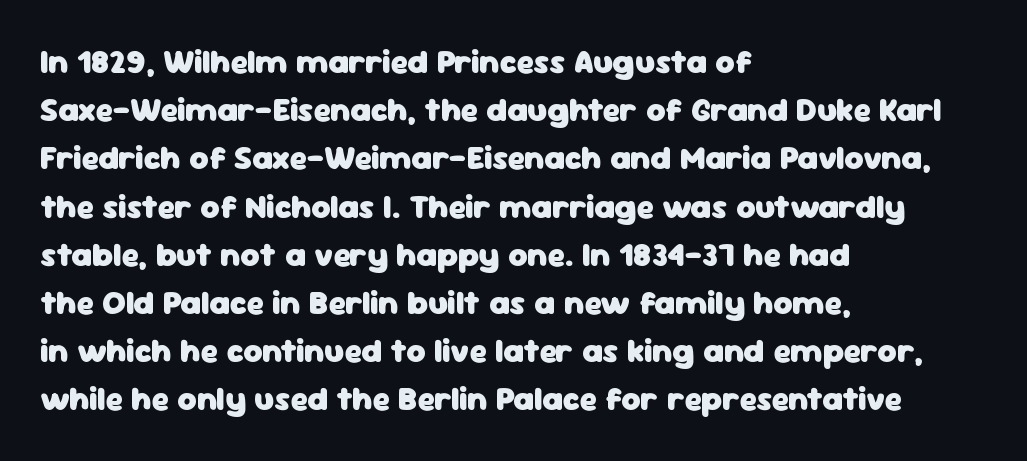
Q: Is the text bold? A: Yes.
Q: Is the text italic (slanted)? A: No, it is upright.
Q: Is the typeface a serif or a sans-serif typeface? A: Sans-serif.
Q: Is the text underlined? A: No.
Q: How is the paragraph aligned? A: Left-aligned.
Q: Is the spacing between letters normal or unusually wide? A: Normal.
Q: Is the spacing between lines tight, normal or loose? A: Normal.
Q: Width (condensed, normal, or wide)? A: Normal.
Q: Stroke contrast? A: Low.
Q: x-height? A: Medium.
Q: Monospaced? A: No.
